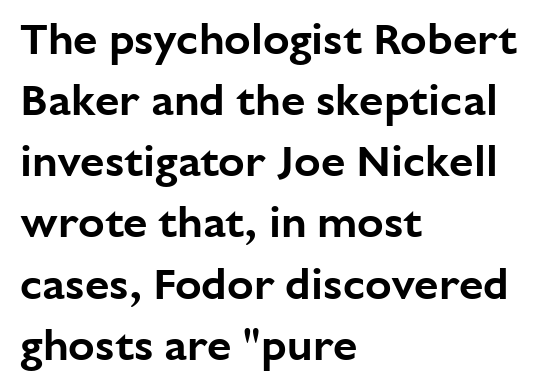
Q: Is the text italic (slanted)? A: No, it is upright.
Q: Is the typeface a serif or a sans-serif typeface? A: Sans-serif.
Q: Is the text underlined? A: No.
Q: How is the paragraph aligned? A: Left-aligned.
Q: Is the spacing between letters normal or unusually wide? A: Normal.
Q: Is the spacing between lines tight, normal or loose? A: Normal.
Q: Width (condensed, normal, or wide)? A: Normal.
Q: Stroke contrast? A: Low.
Q: x-height? A: Medium.
Q: Monospaced? A: No.
